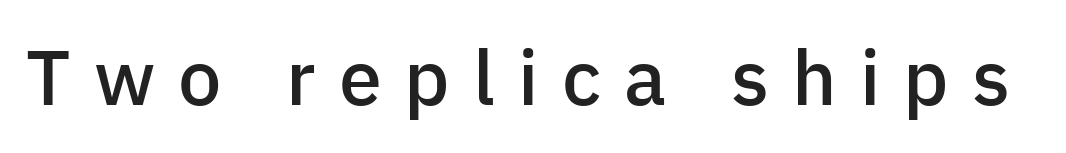
Q: Is the text bold? A: Semi-bold.
Q: Is the text italic (slanted)? A: No, it is upright.
Q: Is the typeface a serif or a sans-serif typeface? A: Sans-serif.
Q: Is the text underlined? A: No.
Q: Is the spacing between letters normal or unusually wide? A: Unusually wide.
Q: Width (condensed, normal, or wide)? A: Normal.
Q: Stroke contrast? A: Low.
Q: x-height? A: Medium.
Q: Monospaced? A: No.
